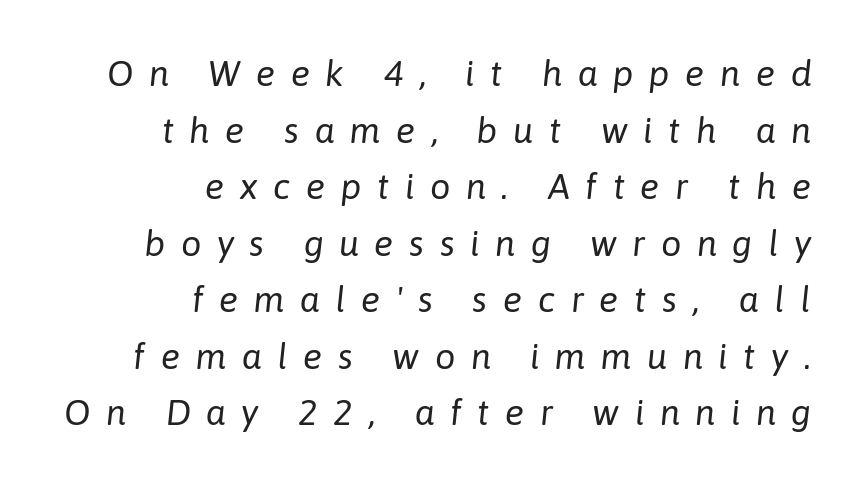
Q: Is the text bold? A: No.
Q: Is the text italic (slanted)? A: Yes, it leans right by about 6 degrees.
Q: Is the text underlined? A: No.
Q: How is the paragraph aligned? A: Right-aligned.
Q: Is the spacing between letters normal or unusually wide? A: Unusually wide.
Q: Is the spacing between lines tight, normal or loose? A: Normal.
Q: Width (condensed, normal, or wide)? A: Normal.
Q: Stroke contrast? A: Low.
Q: x-height? A: Medium.
Q: Monospaced? A: No.
